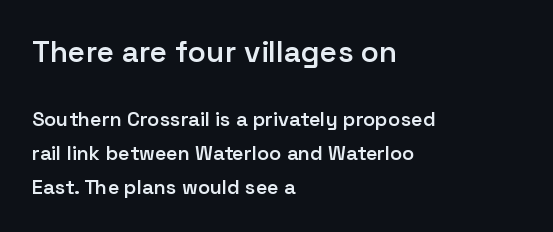
The image shows 30 px semibold sans-serif type, upright; set left-aligned, normal line spacing (1.68x), normal letter spacing, not underlined; the first (top) block is 1.5x larger; low stroke contrast and a medium x-height.
